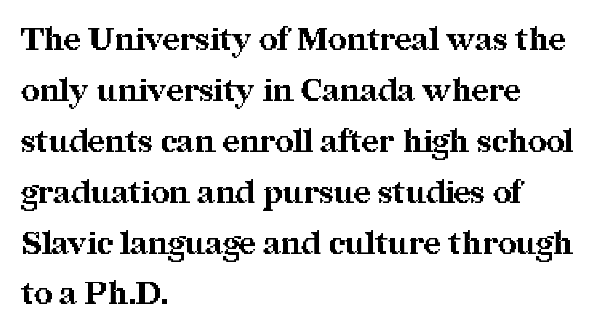
These lines stack with their left ends in a neat column. Descender tails drop into unmarked territory. Honestly, the row spacing looks completely unremarkable. The type is set solid horizontally, with unmodified tracking. How heavy is the stroke? Heavy — this is a bold. Ascenders rise straight up at ninety degrees.
